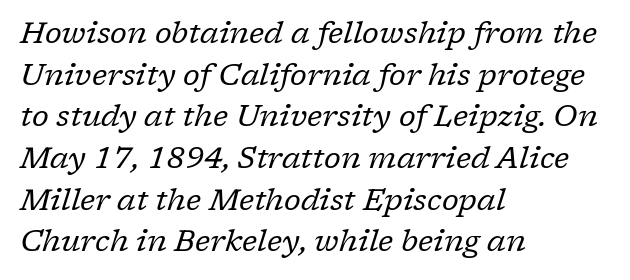
The image shows 30 px regular-weight serif type, italic (leaning right); set left-aligned, normal line spacing (1.39x), normal letter spacing, not underlined; low stroke contrast and a medium x-height.
